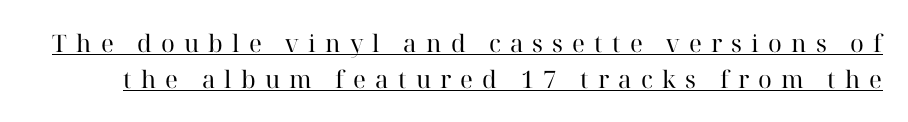
Tracking here is generous; glyphs stand well apart from one another. Whoever set this chose a conventional vertical rhythm. Notice how the stems are strictly vertical — no italics here. Underline: present. A light-to-regular cut is what we see here.
